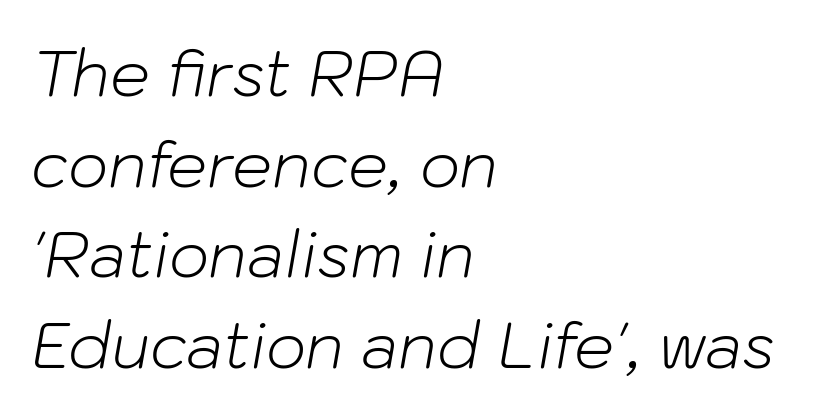
Q: Is the text bold? A: No.
Q: Is the text italic (slanted)? A: Yes, it leans right by about 10 degrees.
Q: Is the text underlined? A: No.
Q: How is the paragraph aligned? A: Left-aligned.
Q: Is the spacing between letters normal or unusually wide? A: Normal.
Q: Is the spacing between lines tight, normal or loose? A: Normal.
Q: Width (condensed, normal, or wide)? A: Normal.
Q: Stroke contrast? A: Low.
Q: x-height? A: Medium.
Q: Monospaced? A: No.
